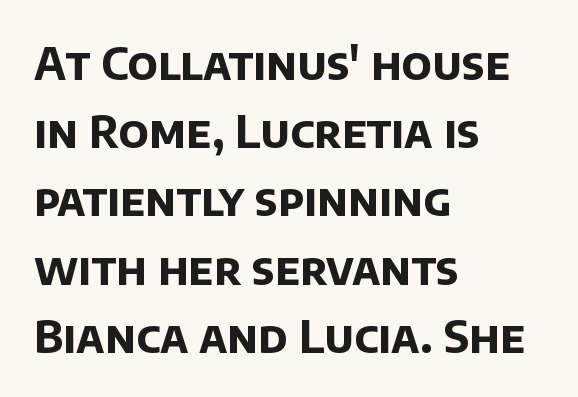
{"serif": "no", "bold": "yes", "weight": "bold", "width": "normal", "stroke_contrast": "low", "x_height": "large", "monospaced": "no", "underline": "no", "align": "left", "line_spacing": "normal", "line_spacing_ratio": 1.55, "letter_spacing": "normal", "letter_spacing_em": 0.0, "glyph_px": 44}
